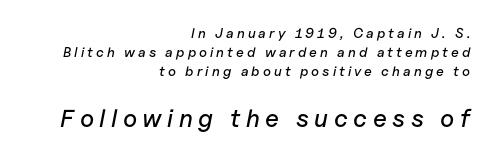
Q: Is the text italic (slanted)? A: Yes, it leans right by about 11 degrees.
Q: Is the text underlined? A: No.
Q: How is the paragraph aligned? A: Right-aligned.
Q: Is the spacing between letters normal or unusually wide? A: Unusually wide.
Q: Is the spacing between lines tight, normal or loose? A: Normal.
Q: Which block of text is set in a larger size, the first (top) or the second (bottom)? A: The second (bottom) one.
